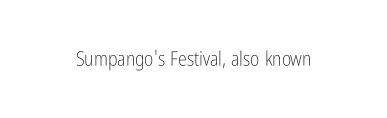
Posture: upright roman. Short note: letters normally spaced. The weight would be labelled regular, book, light, or lighter still. Lines of text with bare space underneath.
